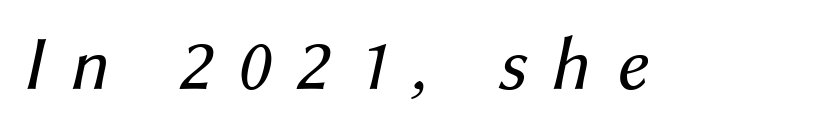
Stroke mass is kept to a normal reading level or below. There is plenty of visible air inserted between adjacent glyphs. No word sits above an underline. Slant detected: the letters are inclined. The face used here is proportionally spaced, like ordinary book or web type.
